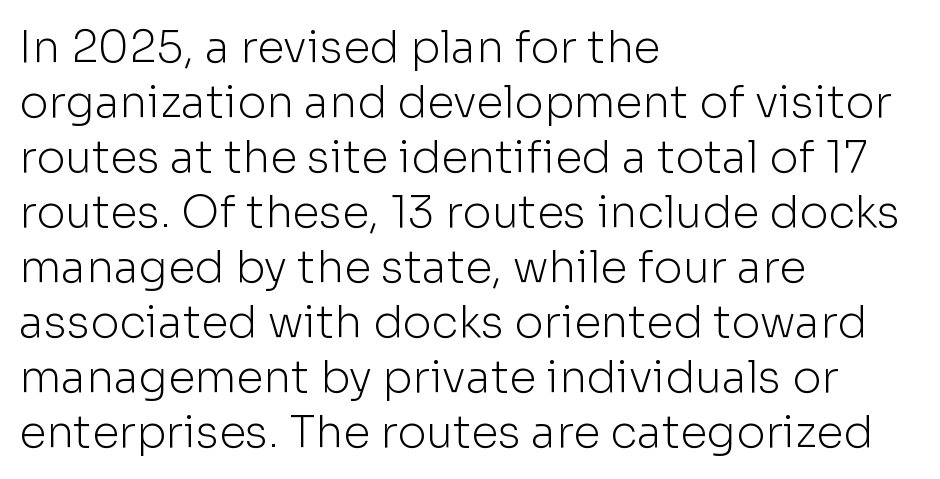
This sample keeps an unexceptional amount of space between lines. Typeset ragged right — the left edge is the straight one. The letters stand straight up with perfectly vertical stems. This sample has the flowing, uneven cadence of proportional lettering. Glyph-to-glyph distance matches everyday printed text. Nothing heavy about these letters — not bold at all.
